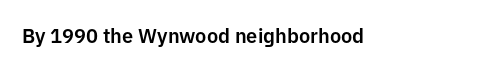
These lines keep a tight, regular rhythm from letter to letter. Unmarked baselines from the first word to the last. Italic: no, the glyphs are upright roman.
